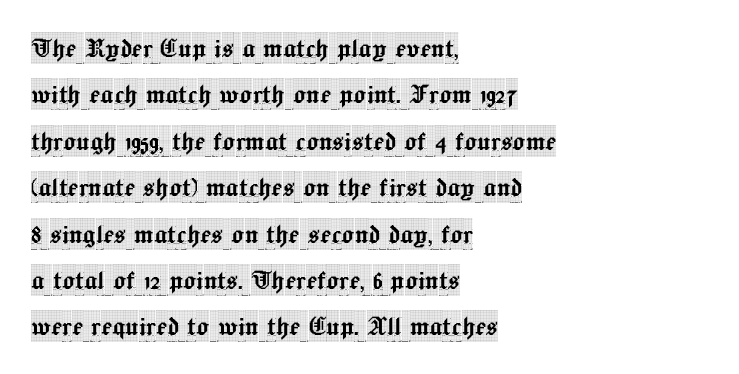
The words here are not underlined. Short and long lines alike share a common starting point at left. Letter spacing: default. The letters advance in unequal steps, a hallmark of proportional type. Leading matches the norm, producing a regular column.
